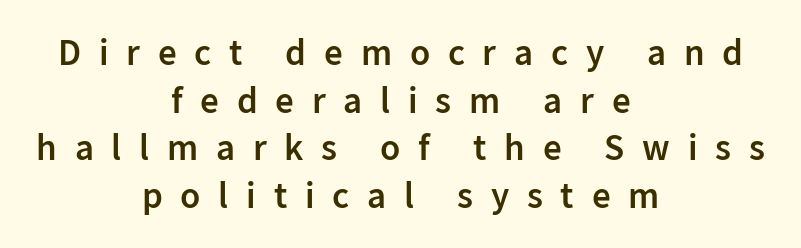
{"serif": "no", "italic": "no", "bold": "semi", "weight": "semibold", "width": "normal", "stroke_contrast": "low", "x_height": "medium", "monospaced": "no", "underline": "no", "align": "center", "line_spacing": "normal", "line_spacing_ratio": 1.29, "letter_spacing": "wide", "letter_spacing_em": 0.48, "glyph_px": 37}
